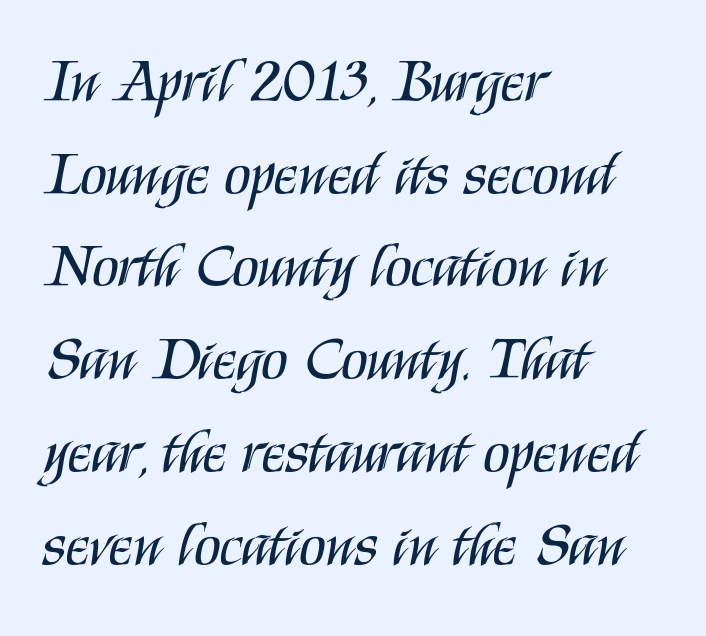
The image shows 61 px regular-weight, condensed sans-serif type; set left-aligned, normal line spacing (1.52x), normal letter spacing, not underlined; medium stroke contrast and a large x-height.
